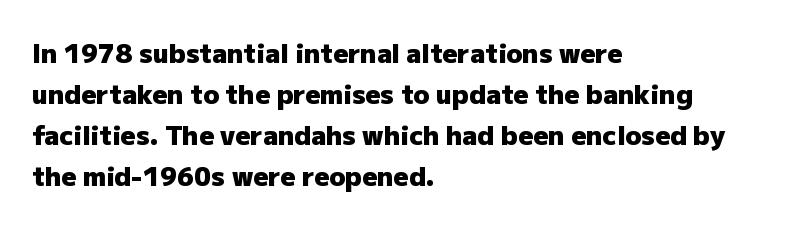
Standard letterfit; no display-style spreading of the glyphs. Compared with typical paragraphs, the rows here are spaced about the same. A bare baseline throughout the passage. Every stem runs plumb, perpendicular to the baseline. The typesetter chose a ragged-right arrangement here. The font is running at its bold setting.
